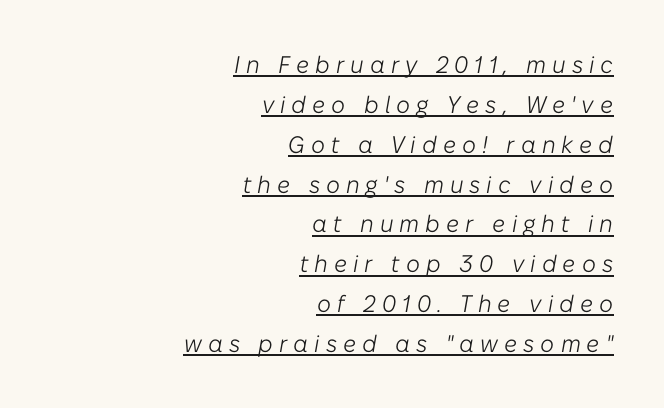
Q: Is the text bold? A: No.
Q: Is the text italic (slanted)? A: Yes, it leans right by about 10 degrees.
Q: Is the text underlined? A: Yes.
Q: How is the paragraph aligned? A: Right-aligned.
Q: Is the spacing between letters normal or unusually wide? A: Unusually wide.
Q: Is the spacing between lines tight, normal or loose? A: Normal.
